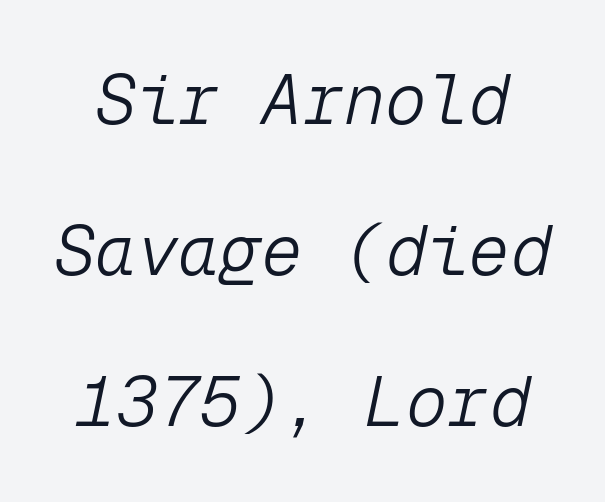
{"italic": "yes", "lean": "right", "slant_degrees": 12, "bold": "no", "weight": "light", "width": "normal", "stroke_contrast": "low", "x_height": "medium", "monospaced": "yes", "underline": "no", "line_spacing": "loose", "line_spacing_ratio": 2.19, "letter_spacing": "normal", "letter_spacing_em": 0.0, "glyph_px": 69}
